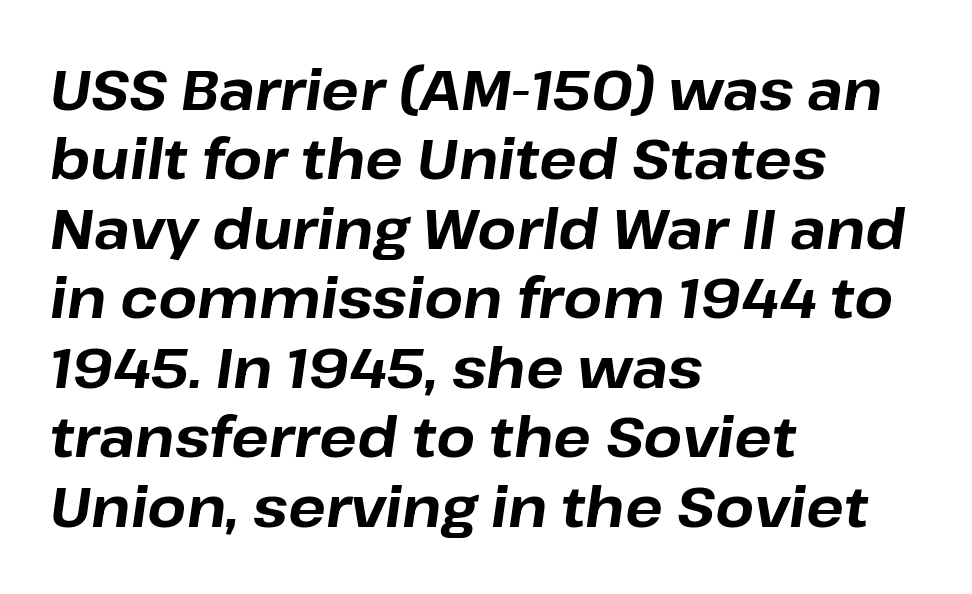
{"italic": "yes", "lean": "right", "slant_degrees": 8, "bold": "yes", "weight": "bold", "width": "normal", "stroke_contrast": "low", "x_height": "medium", "monospaced": "no", "underline": "no", "align": "left", "line_spacing_ratio": 1.24, "letter_spacing": "normal", "letter_spacing_em": 0.0, "glyph_px": 56}
